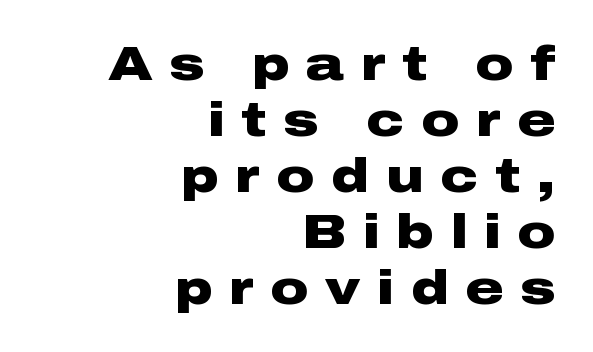
The image shows 47 px heavy, wide sans-serif type, upright; set right-aligned, line spacing 1.19x, unusually wide letter spacing (+0.36 em), not underlined; low stroke contrast and a medium x-height.
